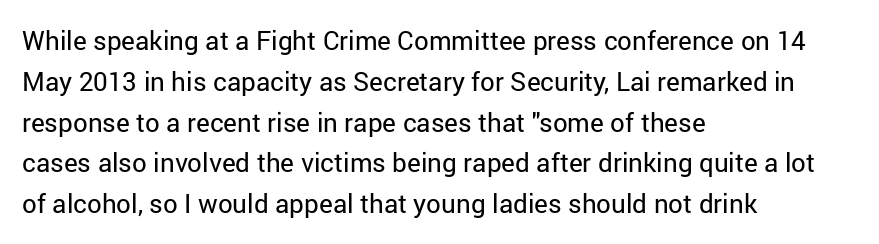
The gap between lines stays unmarked. No extra tracking has been applied to these lines. Does the leading feel generous? No, just average. Short and long lines alike share a common starting point at left.
